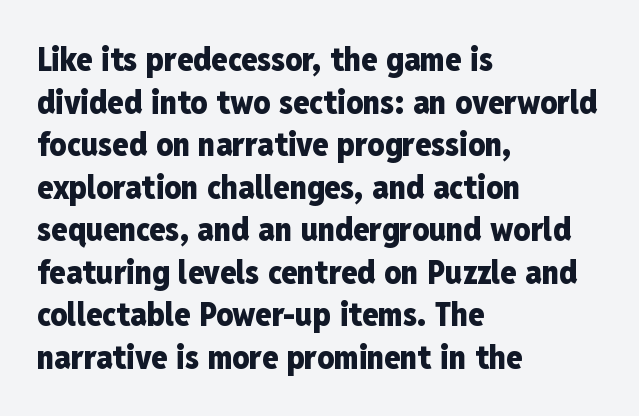
{"serif": "no", "italic": "no", "bold": "yes", "weight": "heavy", "width": "condensed", "stroke_contrast": "low", "x_height": "medium", "monospaced": "no", "underline": "no", "align": "left", "line_spacing": "normal", "line_spacing_ratio": 1.29, "letter_spacing": "normal", "letter_spacing_em": 0.0, "glyph_px": 33}
